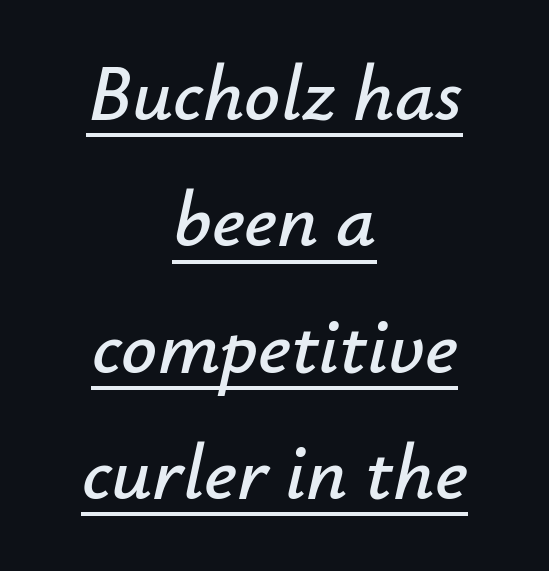
Q: Is the text italic (slanted)? A: Yes, it leans right by about 12 degrees.
Q: Is the text underlined? A: Yes.
Q: How is the paragraph aligned? A: Centered.
Q: Is the spacing between letters normal or unusually wide? A: Normal.
Q: Is the spacing between lines tight, normal or loose? A: Normal.
Q: Width (condensed, normal, or wide)? A: Normal.
Q: Stroke contrast? A: Low.
Q: x-height? A: Small.
Q: Monospaced? A: No.
